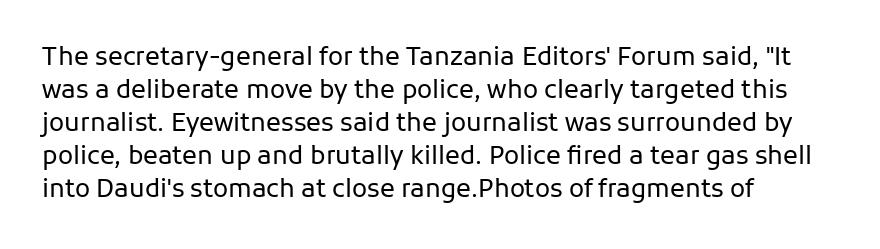
{"italic": "no", "bold": "no", "underline": "no", "align": "left", "line_spacing": "normal", "line_spacing_ratio": 1.32, "letter_spacing": "normal", "letter_spacing_em": 0.0, "glyph_px": 25}
